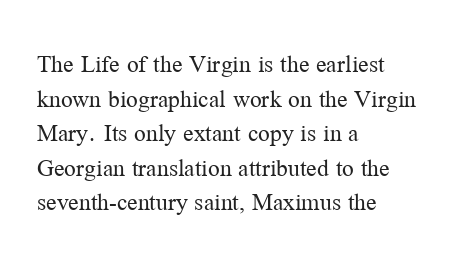
Q: Is the text bold? A: No.
Q: Is the text italic (slanted)? A: No, it is upright.
Q: Is the text underlined? A: No.
Q: How is the paragraph aligned? A: Left-aligned.
Q: Is the spacing between letters normal or unusually wide? A: Normal.
Q: Is the spacing between lines tight, normal or loose? A: Normal.
